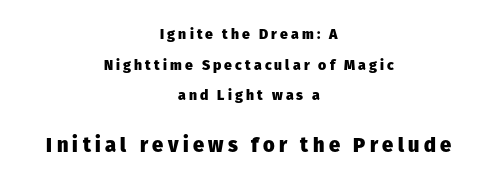
{"italic": "no", "bold": "yes", "underline": "no", "align": "center", "line_spacing": "loose", "line_spacing_ratio": 2.19, "letter_spacing": "wide", "letter_spacing_em": 0.22, "larger_block": "second", "size_ratio": 1.43, "glyph_px": 20}
